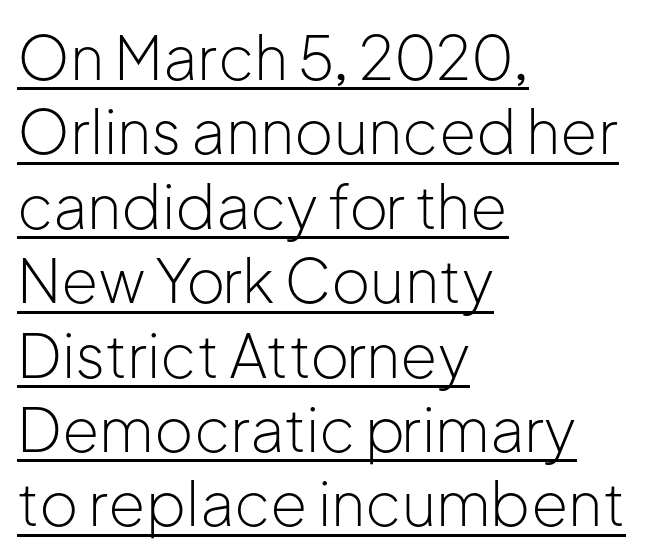
{"serif": "no", "italic": "no", "bold": "no", "weight": "light", "width": "normal", "stroke_contrast": "low", "x_height": "medium", "monospaced": "no", "underline": "yes", "align": "left", "line_spacing_ratio": 1.24, "letter_spacing": "normal", "letter_spacing_em": 0.0, "glyph_px": 60}
